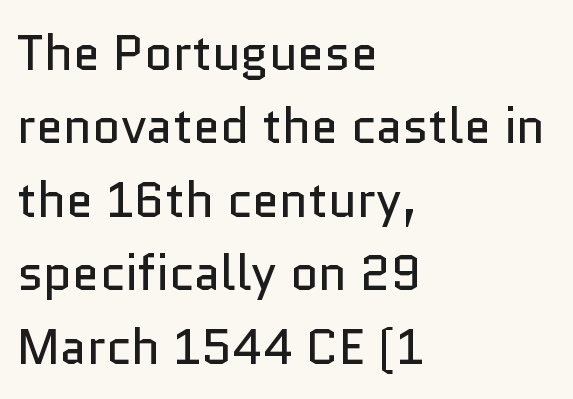
Q: Is the text bold? A: No.
Q: Is the text italic (slanted)? A: No, it is upright.
Q: Is the typeface a serif or a sans-serif typeface? A: Sans-serif.
Q: Is the text underlined? A: No.
Q: How is the paragraph aligned? A: Left-aligned.
Q: Is the spacing between letters normal or unusually wide? A: Normal.
Q: Is the spacing between lines tight, normal or loose? A: Normal.
Q: Width (condensed, normal, or wide)? A: Normal.
Q: Stroke contrast? A: Low.
Q: x-height? A: Medium.
Q: Monospaced? A: No.
